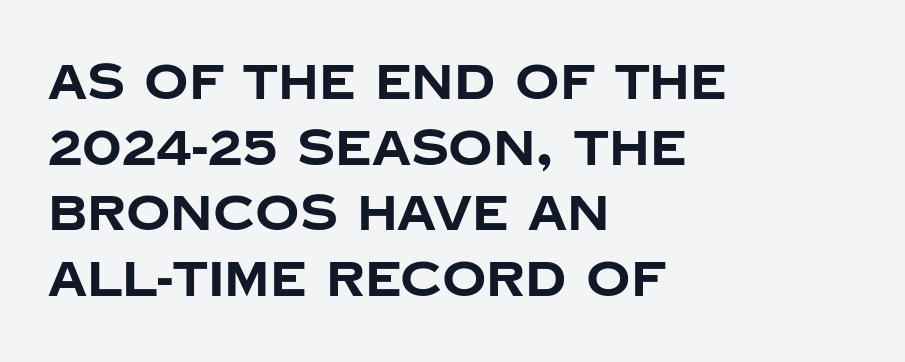
The image shows 49 px bold sans-serif type, upright; set left-aligned, normal line spacing (1.34x), normal letter spacing, not underlined; low stroke contrast and a large x-height.
